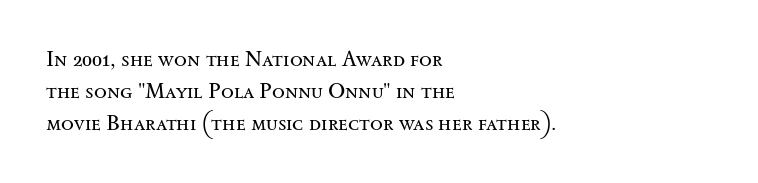
The image shows 21 px text type, upright; set left-aligned, normal line spacing (1.53x), normal letter spacing, not underlined.
